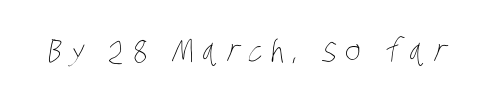
The image shows 33 px thin, condensed type; set unusually wide letter spacing (+0.24 em), not underlined; low stroke contrast and a large x-height.
